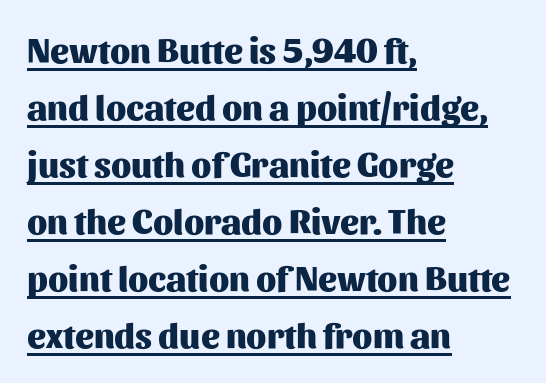
{"serif": "no", "italic": "no", "bold": "yes", "weight": "heavy", "width": "normal", "stroke_contrast": "medium", "x_height": "medium", "monospaced": "no", "underline": "yes", "align": "left", "line_spacing": "normal", "line_spacing_ratio": 1.63, "letter_spacing": "normal", "letter_spacing_em": 0.0, "glyph_px": 35}
